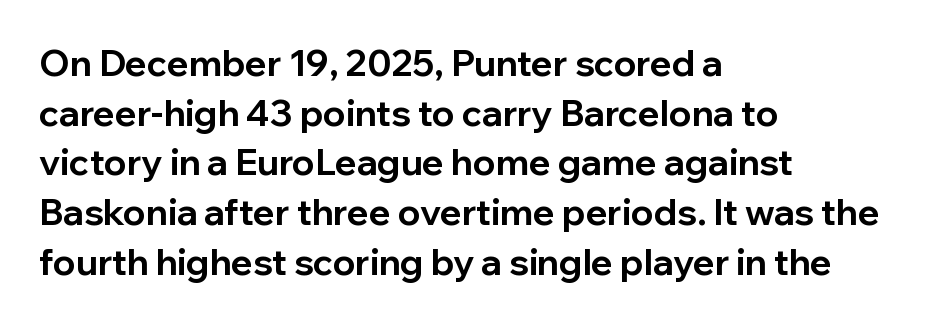
{"serif": "no", "italic": "no", "bold": "yes", "weight": "bold", "width": "normal", "stroke_contrast": "low", "x_height": "medium", "monospaced": "no", "underline": "no", "align": "left", "line_spacing": "normal", "line_spacing_ratio": 1.38, "letter_spacing": "normal", "letter_spacing_em": 0.0, "glyph_px": 36}
